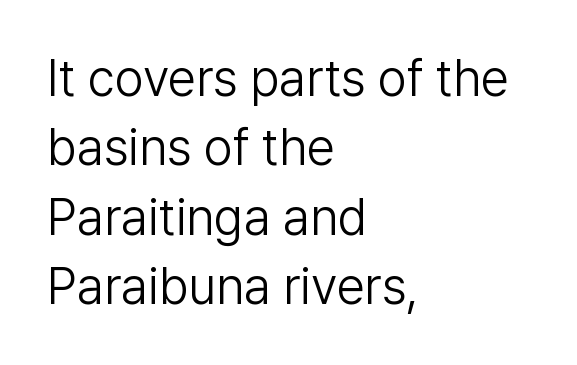
Q: Is the text bold? A: No.
Q: Is the text italic (slanted)? A: No, it is upright.
Q: Is the typeface a serif or a sans-serif typeface? A: Sans-serif.
Q: Is the text underlined? A: No.
Q: How is the paragraph aligned? A: Left-aligned.
Q: Is the spacing between letters normal or unusually wide? A: Normal.
Q: Is the spacing between lines tight, normal or loose? A: Normal.
Q: Width (condensed, normal, or wide)? A: Normal.
Q: Stroke contrast? A: Low.
Q: x-height? A: Medium.
Q: Monospaced? A: No.
